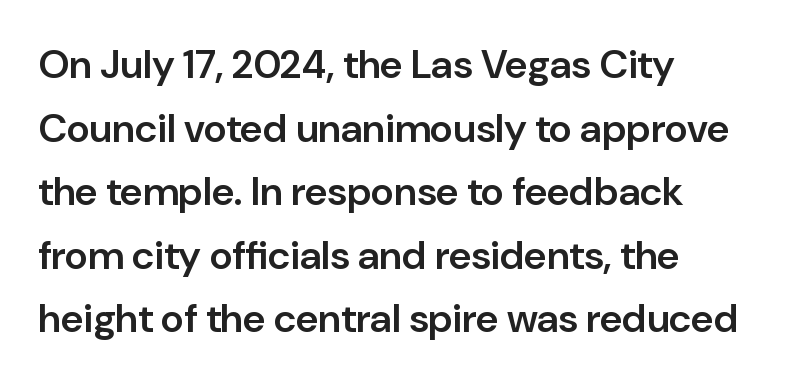
Q: Is the text bold? A: Semi-bold.
Q: Is the text italic (slanted)? A: No, it is upright.
Q: Is the typeface a serif or a sans-serif typeface? A: Sans-serif.
Q: Is the text underlined? A: No.
Q: How is the paragraph aligned? A: Left-aligned.
Q: Is the spacing between letters normal or unusually wide? A: Normal.
Q: Is the spacing between lines tight, normal or loose? A: Normal.
Q: Width (condensed, normal, or wide)? A: Normal.
Q: Stroke contrast? A: Low.
Q: x-height? A: Medium.
Q: Monospaced? A: No.
